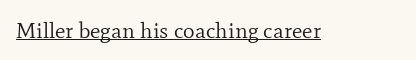
Does a line run under the words? Yes, clearly. Each word holds together tightly as a unit, with standard inter-letter gaps. When letters stand straight like this, we call the style roman or upright. Compared with a typical body face, this is equally light or lighter still.
